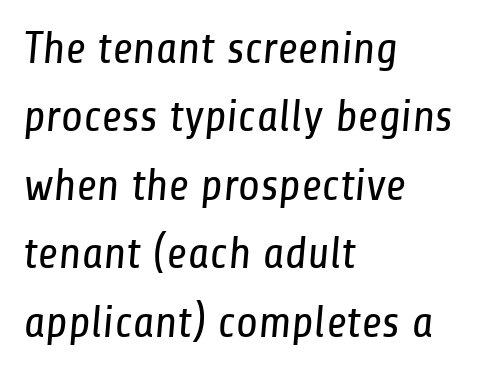
No word sits above an underline. There is no visible air inserted between adjacent glyphs. This block has exactly the height ordinary leading produces. Visually the block forms a straight wall on the left and a jagged coastline on the right. Weight: in the light-to-regular range.
